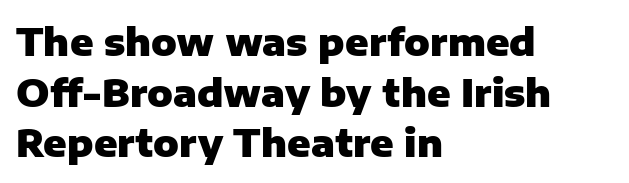
The image shows 38 px heavy sans-serif type, upright; set left-aligned, normal line spacing (1.33x), normal letter spacing, not underlined; low stroke contrast and a medium x-height.
